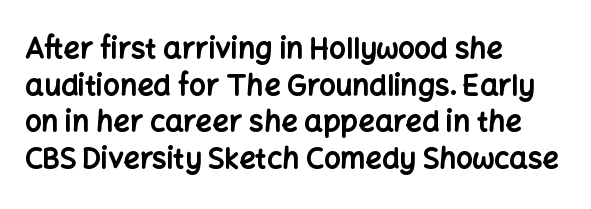
{"serif": "no", "italic": "no", "bold": "yes", "weight": "bold", "width": "normal", "stroke_contrast": "low", "x_height": "medium", "monospaced": "no", "underline": "no", "align": "left", "line_spacing": "normal", "line_spacing_ratio": 1.26, "letter_spacing": "normal", "letter_spacing_em": 0.0, "glyph_px": 29}
